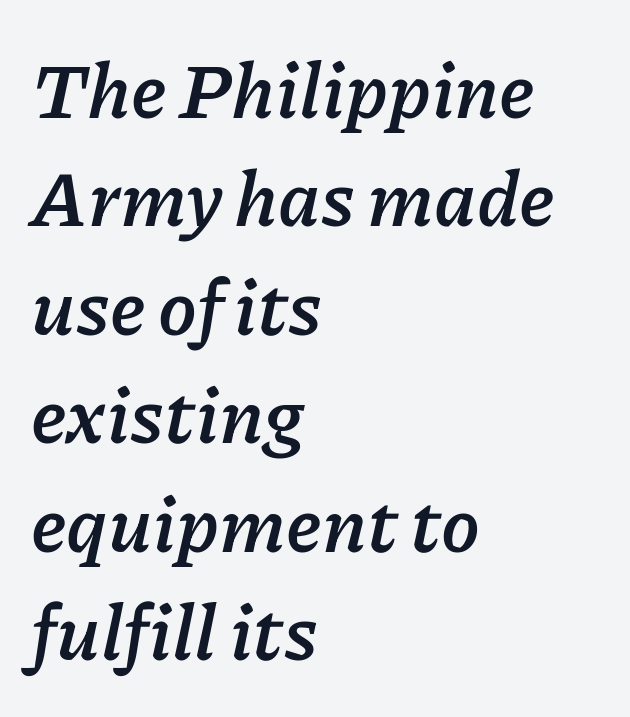
The image shows 78 px semibold type, italic (leaning right); set left-aligned, normal line spacing (1.39x), normal letter spacing, not underlined; low stroke contrast and a medium x-height.
